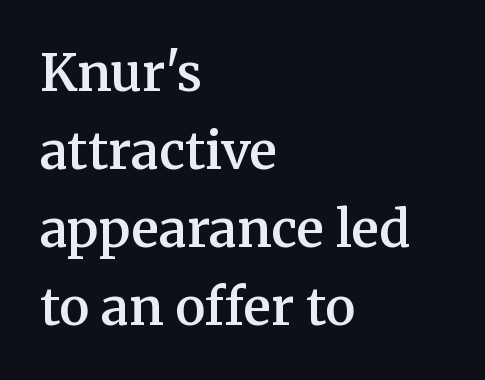
{"serif": "yes", "italic": "no", "bold": "semi", "weight": "semibold", "width": "normal", "stroke_contrast": "medium", "x_height": "medium", "monospaced": "no", "underline": "no", "align": "left", "line_spacing": "normal", "line_spacing_ratio": 1.53, "letter_spacing": "normal", "letter_spacing_em": 0.0, "glyph_px": 51}
